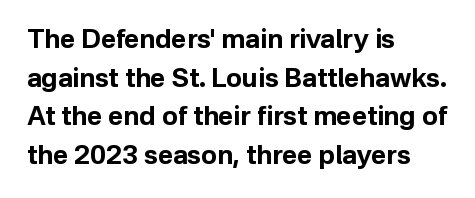
Leading: standard. Glyph-to-glyph distance matches everyday printed text. The face used here has the dense, thick strokes of a bold. These lines stack with their left ends in a neat column.
